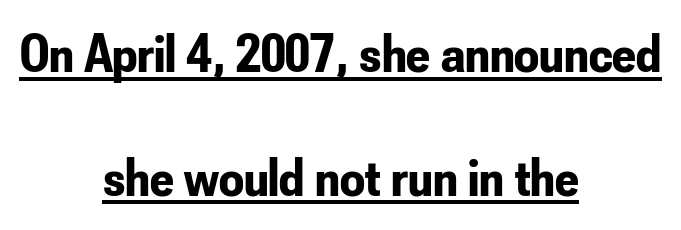
Q: Is the text bold? A: Yes.
Q: Is the text italic (slanted)? A: No, it is upright.
Q: Is the typeface a serif or a sans-serif typeface? A: Sans-serif.
Q: Is the text underlined? A: Yes.
Q: How is the paragraph aligned? A: Centered.
Q: Is the spacing between letters normal or unusually wide? A: Normal.
Q: Is the spacing between lines tight, normal or loose? A: Loose.
Q: Width (condensed, normal, or wide)? A: Condensed.
Q: Stroke contrast? A: Low.
Q: x-height? A: Small.
Q: Monospaced? A: No.
